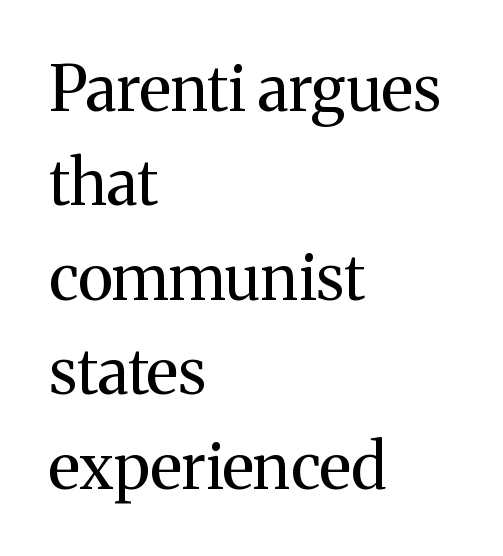
This sample is left-justified, so line endings fall wherever the words run out. Ordinary non-slanted type is in use. Are there feet on the stems? There are — it's a serif. Varying glyph widths throughout — classic text-font behaviour.
